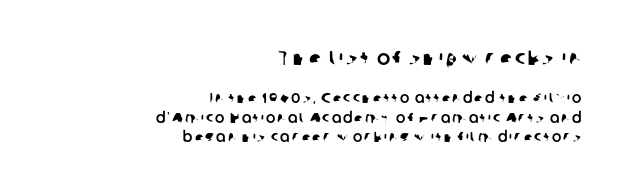
{"underline": "no", "align": "right", "line_spacing": "normal", "line_spacing_ratio": 1.37, "larger_block": "first", "size_ratio": 1.43, "glyph_px": 20}
